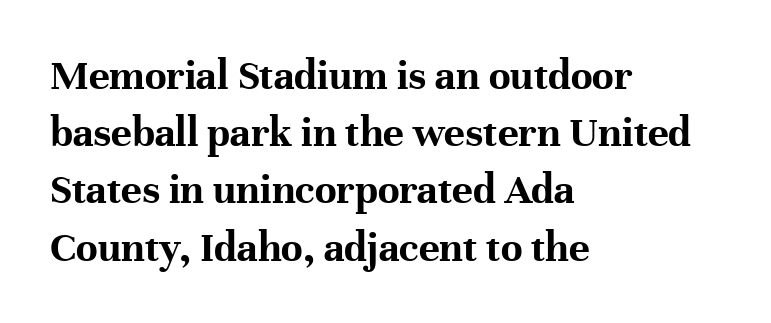
A normal amount of white space separates one row of letters from the next. Rendered with straight, roman letterforms. This sample has the flowing, uneven cadence of proportional lettering. Strokes here are thick enough to call this a true bold. Casual observation: everything's shoved over to the left. The font family rendered here belongs to the serif group.
